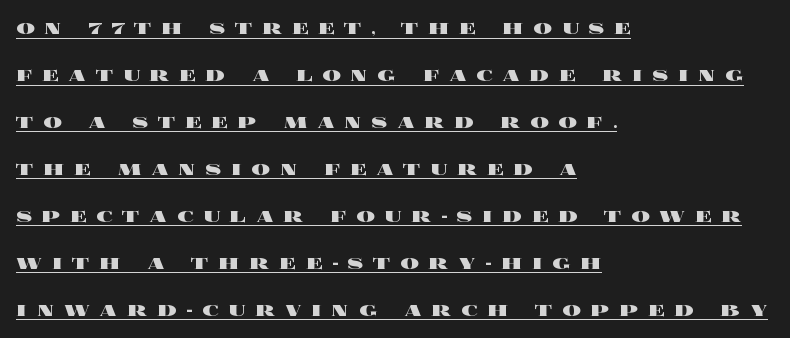
Q: Is the text bold? A: Yes.
Q: Is the text italic (slanted)? A: No, it is upright.
Q: Is the text underlined? A: Yes.
Q: How is the paragraph aligned? A: Left-aligned.
Q: Is the spacing between letters normal or unusually wide? A: Unusually wide.
Q: Is the spacing between lines tight, normal or loose? A: Loose.
